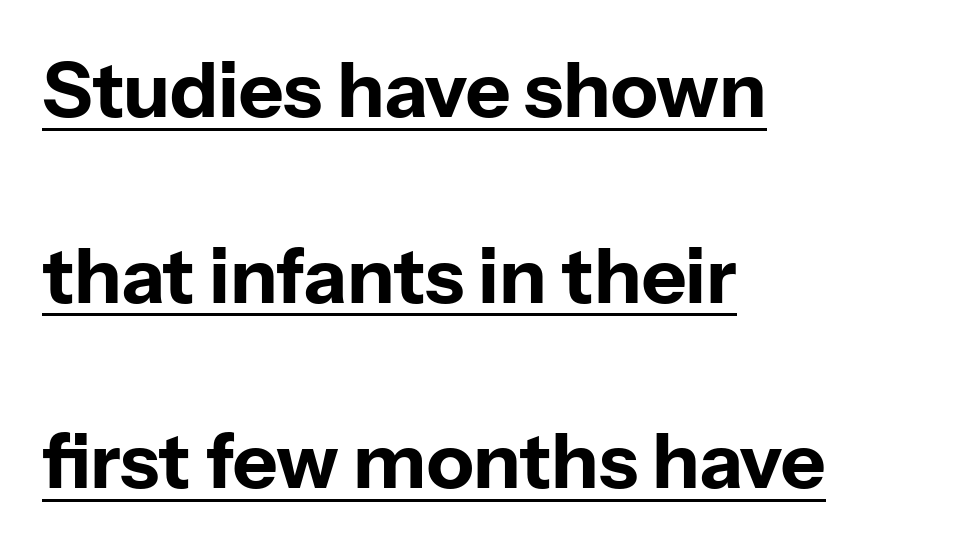
Q: Is the text bold? A: Yes.
Q: Is the text italic (slanted)? A: No, it is upright.
Q: Is the typeface a serif or a sans-serif typeface? A: Sans-serif.
Q: Is the text underlined? A: Yes.
Q: How is the paragraph aligned? A: Left-aligned.
Q: Is the spacing between letters normal or unusually wide? A: Normal.
Q: Is the spacing between lines tight, normal or loose? A: Loose.
Q: Width (condensed, normal, or wide)? A: Normal.
Q: Stroke contrast? A: Low.
Q: x-height? A: Medium.
Q: Monospaced? A: No.
